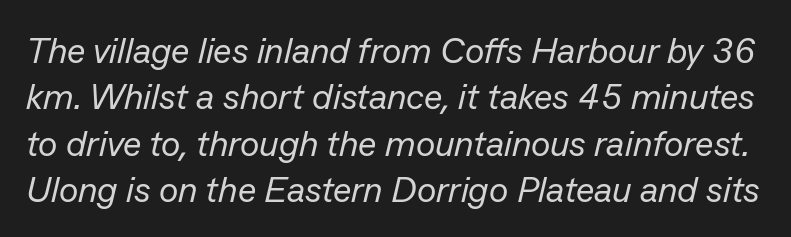
Q: Is the text bold? A: No.
Q: Is the text italic (slanted)? A: Yes, it leans right by about 13 degrees.
Q: Is the text underlined? A: No.
Q: Is the spacing between letters normal or unusually wide? A: Normal.
Q: Is the spacing between lines tight, normal or loose? A: Normal.
Q: Width (condensed, normal, or wide)? A: Normal.
Q: Stroke contrast? A: Low.
Q: x-height? A: Medium.
Q: Monospaced? A: No.
